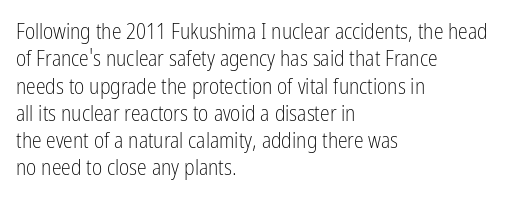
{"italic": "no", "bold": "no", "underline": "no", "align": "left", "line_spacing_ratio": 1.24, "letter_spacing": "normal", "letter_spacing_em": 0.0, "glyph_px": 22}
